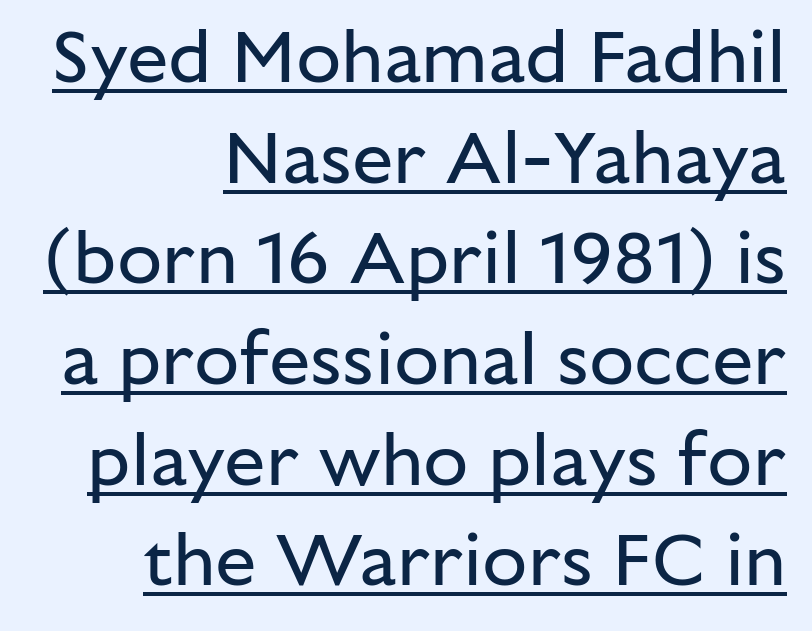
This reads as an unemphasized weight, regular at the heaviest. The leading is moderate, giving the passage an even texture. Alignment: flush right. The passage shown has conventional tracking throughout. The typesetter has applied underlining to the passage shown.
